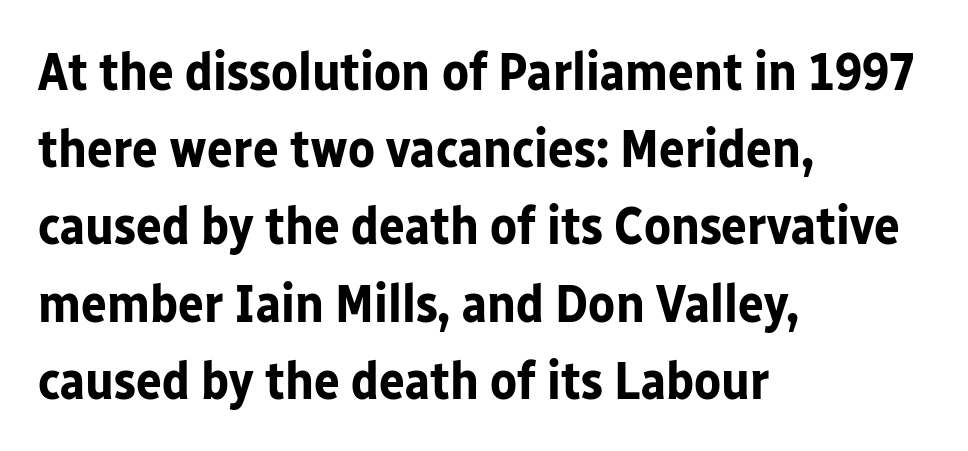
{"serif": "no", "italic": "no", "bold": "yes", "weight": "bold", "width": "normal", "stroke_contrast": "low", "x_height": "medium", "monospaced": "no", "underline": "no", "align": "left", "line_spacing": "normal", "line_spacing_ratio": 1.43, "letter_spacing": "normal", "letter_spacing_em": 0.0, "glyph_px": 54}
